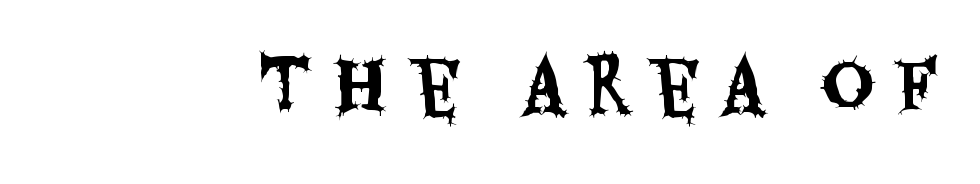
The image shows 72 px condensed sans-serif type, upright; set unusually wide letter spacing (+0.29 em), not underlined; medium stroke contrast and a large x-height.
